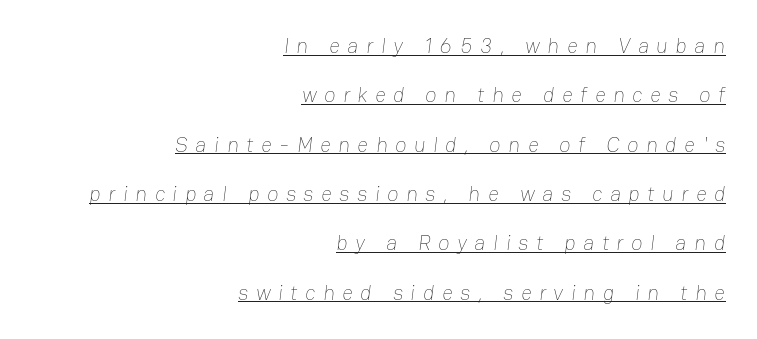
{"bold": "no", "underline": "yes", "align": "right", "line_spacing": "loose", "line_spacing_ratio": 2.35, "letter_spacing": "wide", "letter_spacing_em": 0.36, "glyph_px": 21}
